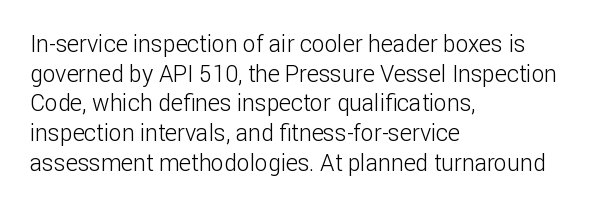
The image shows 23 px text type, upright; set left-aligned, normal line spacing (1.29x), normal letter spacing, not underlined.
